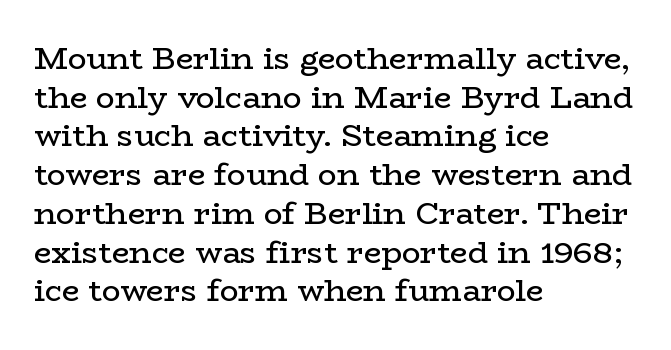
Q: Is the text bold? A: No.
Q: Is the text italic (slanted)? A: No, it is upright.
Q: Is the typeface a serif or a sans-serif typeface? A: Serif.
Q: Is the text underlined? A: No.
Q: How is the paragraph aligned? A: Left-aligned.
Q: Is the spacing between letters normal or unusually wide? A: Normal.
Q: Is the spacing between lines tight, normal or loose? A: Normal.
Q: Width (condensed, normal, or wide)? A: Wide.
Q: Stroke contrast? A: Low.
Q: x-height? A: Medium.
Q: Monospaced? A: No.
